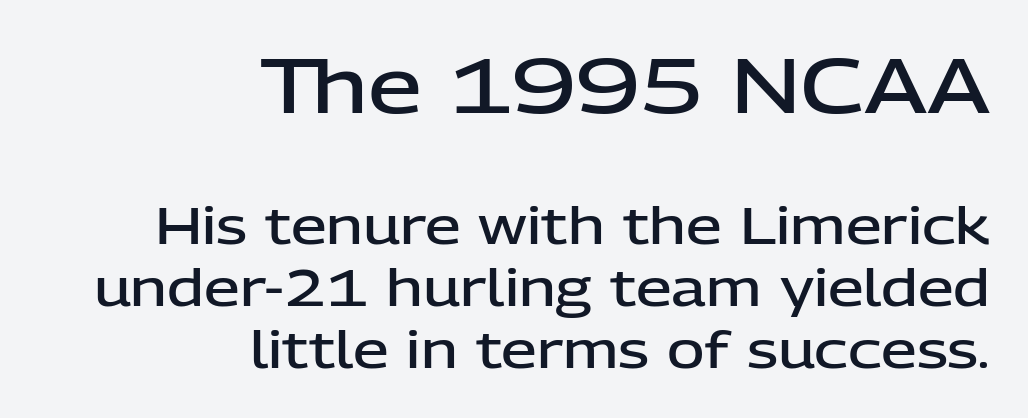
Q: Is the text bold? A: Semi-bold.
Q: Is the text italic (slanted)? A: No, it is upright.
Q: Is the typeface a serif or a sans-serif typeface? A: Sans-serif.
Q: Is the text underlined? A: No.
Q: How is the paragraph aligned? A: Right-aligned.
Q: Is the spacing between letters normal or unusually wide? A: Normal.
Q: Which block of text is set in a larger size, the first (top) or the second (bottom)? A: The first (top) one.
Q: Width (condensed, normal, or wide)? A: Normal.
Q: Stroke contrast? A: Low.
Q: x-height? A: Medium.
Q: Monospaced? A: No.
